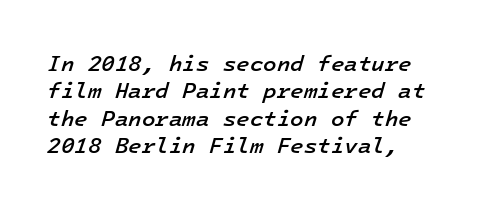
Anything drawn beneath the words? Only blank space. The lettering tilts uniformly, giving the passage an italic look. Observe the ordinary spacing: letters are neighbours, not strangers. How heavy is the stroke? Medium-heavy — a semibold, shy of bold.
